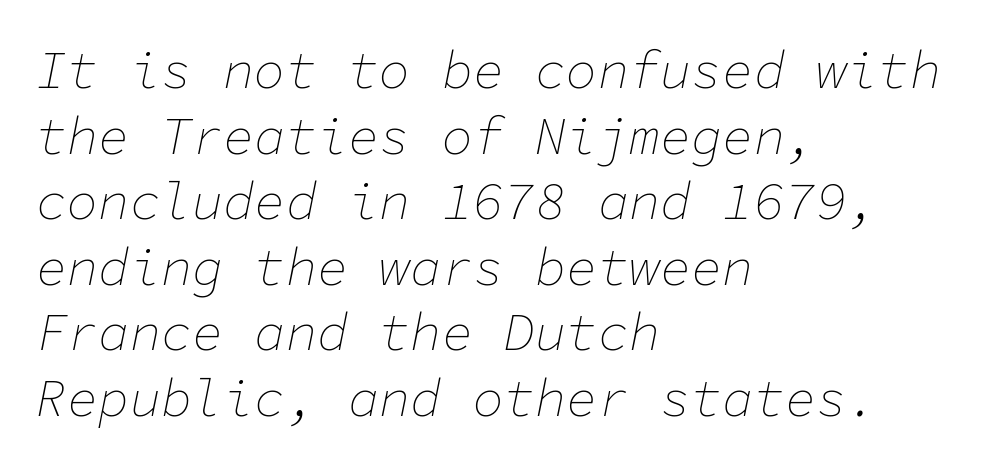
The image shows 52 px thin type, italic (leaning right), monospaced; set left-aligned, normal line spacing (1.26x), normal letter spacing, not underlined; low stroke contrast and a medium x-height.
